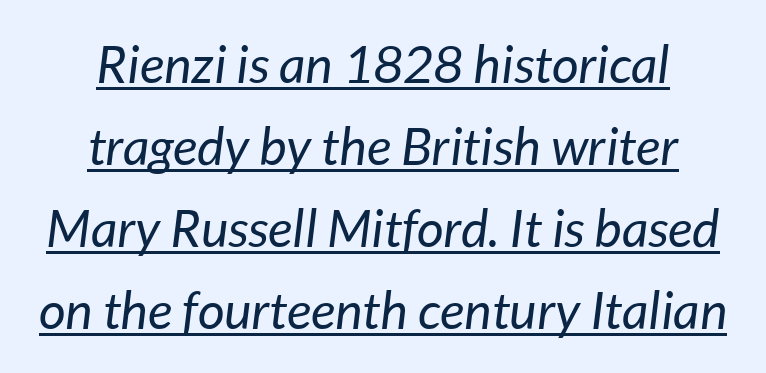
Honestly, the letter spacing is just normal — you wouldn't notice it. Is there much room between lines? A standard amount, neither cramped nor airy. The lines in this sample share a center point and differ in where they start and stop. Underlined type. Notice how the stems are inclined rather than vertical — that's the hallmark of italics.
